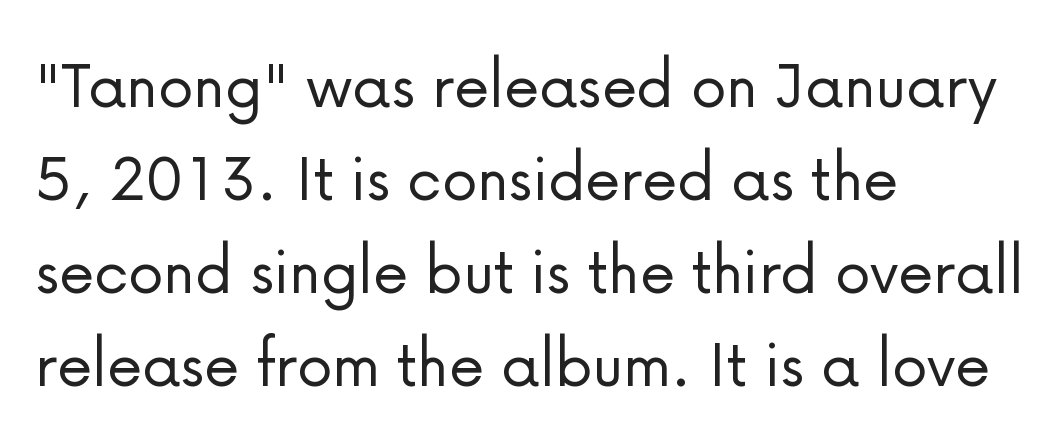
Letters rest on an invisible, unmarked baseline. Stroke terminals: plain, sans-serif. The gaps between neighbouring characters are ordinary and unremarkable. Do the letters lean? They stand straight. In CSS terms this would be text-align: left. The strokes are not fattened; the text isn't bold.
